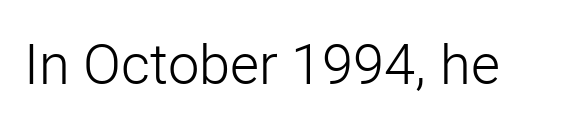
Each letter keeps its own natural width here, so spacing adapts to shape. Type style note: lacks serifs. Designer's note — italics off, roman on. This rendering leaves character spacing at its baseline value. The letters look calm and open, with moderate or lighter stems.
